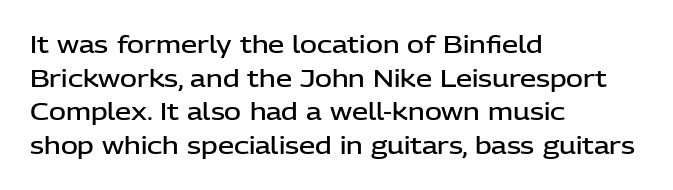
Is there any slant? The stems are plumb. Decoration check: the copy has no underline. Nothing unusual about the tracking: characters are spaced as the font intends. What weight is shown? A semibold, between regular and bold. The setting favours the left margin, as ordinary paragraphs usually do.
